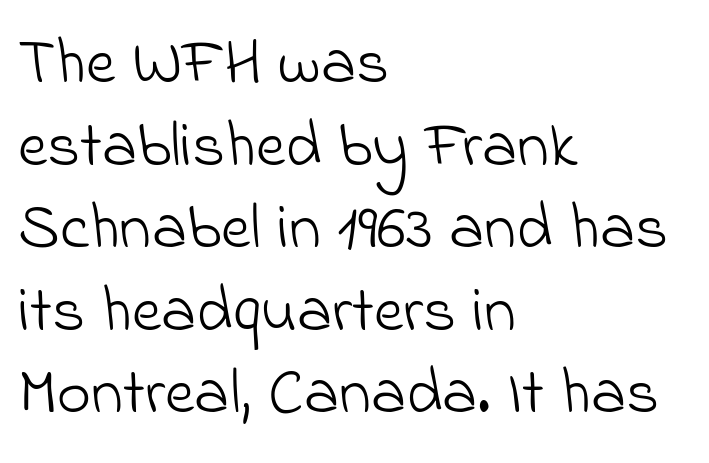
The horizontal fit of the characters is conventional and even. The block of text has a typical density, with ordinary space between rows. Proportional: the letters do not fall into vertical columns. This rendering employs a face without finishing strokes, i.e., a sans-serif. The compositor pushed each line to the left boundary.
